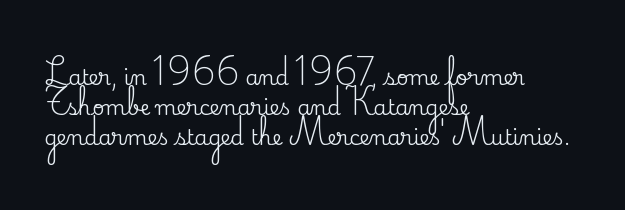
The lines sit at an ordinary, default distance from one another. In terms of posture, this sample is upright. What stands out about the letter spacing? Nothing — it is the standard amount. Leftover space on each line is placed entirely after the last word. Check the space under the baseline: it is left empty.
